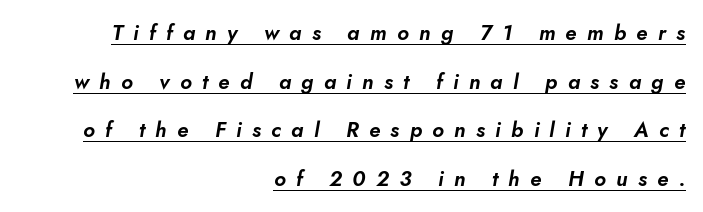
The setting favours the right margin, as signatures and pull-quotes sometimes do. Leading is clearly above the norm, producing a sparse column. Honestly, the underline is the first thing you notice here. How are the letters spaced? Widely, with obvious added tracking. The passage shown leans; its letterforms are oblique.
